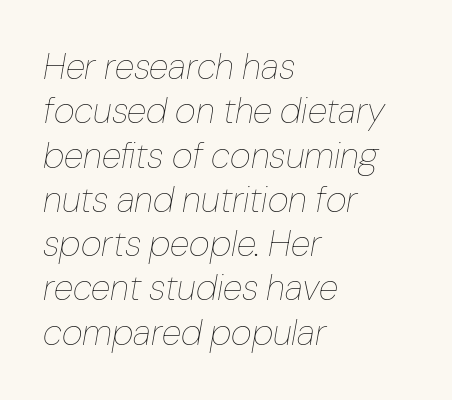
Q: Is the text bold? A: No.
Q: Is the text italic (slanted)? A: Yes, it leans right by about 10 degrees.
Q: Is the text underlined? A: No.
Q: How is the paragraph aligned? A: Left-aligned.
Q: Is the spacing between letters normal or unusually wide? A: Normal.
Q: Width (condensed, normal, or wide)? A: Normal.
Q: Stroke contrast? A: Low.
Q: x-height? A: Medium.
Q: Monospaced? A: No.
